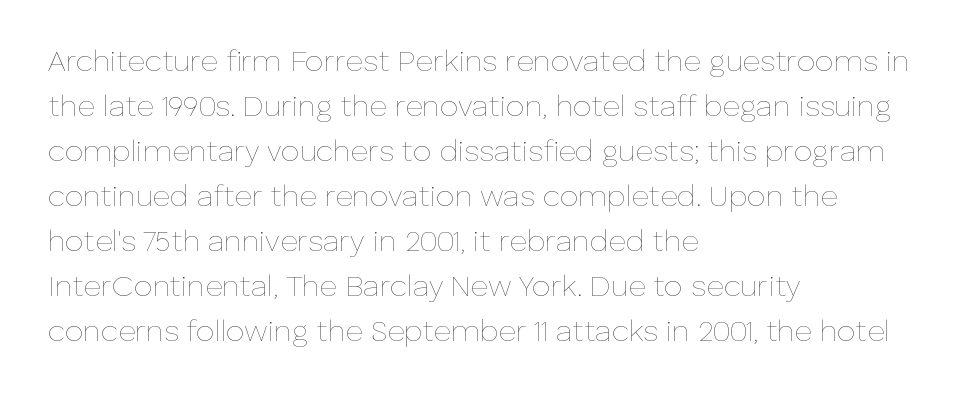
{"italic": "no", "bold": "no", "weight": "thin", "width": "normal", "stroke_contrast": "low", "x_height": "medium", "monospaced": "no", "underline": "no", "align": "left", "line_spacing": "normal", "line_spacing_ratio": 1.5, "letter_spacing": "normal", "letter_spacing_em": 0.0, "glyph_px": 30}
